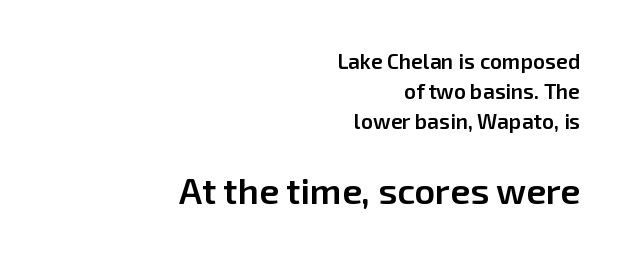
Q: Is the text bold? A: Semi-bold.
Q: Is the text italic (slanted)? A: No, it is upright.
Q: Is the typeface a serif or a sans-serif typeface? A: Sans-serif.
Q: Is the text underlined? A: No.
Q: How is the paragraph aligned? A: Right-aligned.
Q: Is the spacing between letters normal or unusually wide? A: Normal.
Q: Is the spacing between lines tight, normal or loose? A: Normal.
Q: Which block of text is set in a larger size, the first (top) or the second (bottom)? A: The second (bottom) one.
Q: Width (condensed, normal, or wide)? A: Normal.
Q: Stroke contrast? A: Low.
Q: x-height? A: Medium.
Q: Monospaced? A: No.
